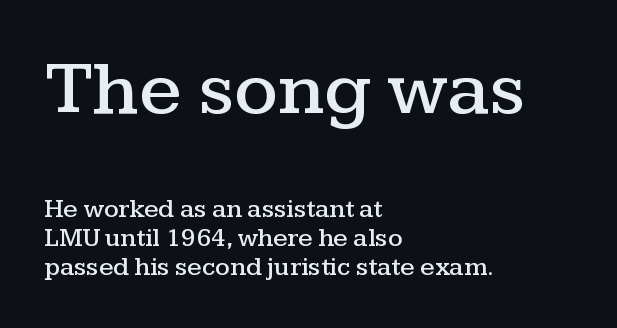
The image shows 77 px wide serif type, upright; set left-aligned, tight line spacing (1.13x), normal letter spacing, not underlined; the first (top) block is 2.96x larger; medium stroke contrast and a medium x-height.
